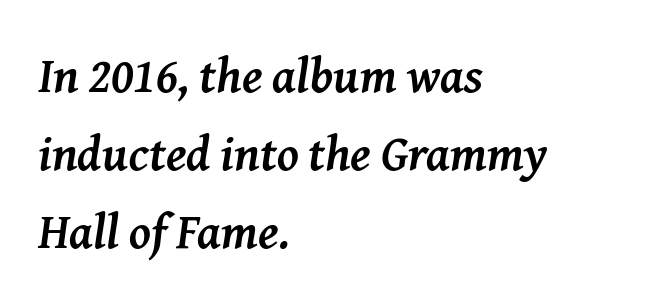
Beneath every word, the page is bare. The lines in this sample share a left origin and differ only in where they stop. These lines are composed in type with serifs. The letters advance in unequal steps, a hallmark of proportional type. Typesetter's note: full bold, strokes at maximum text heaviness.
